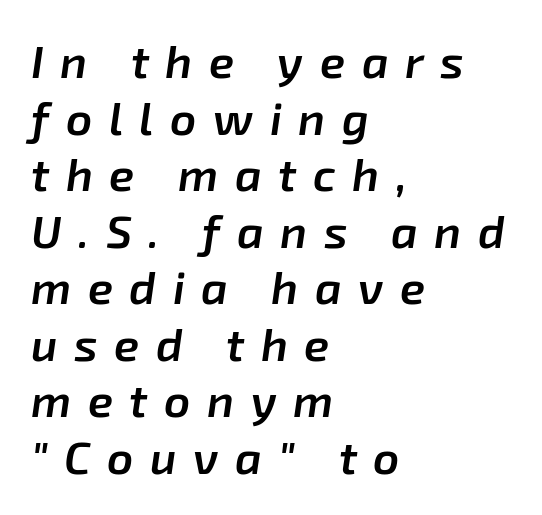
Q: Is the text bold? A: Semi-bold.
Q: Is the text italic (slanted)? A: Yes, it leans right by about 8 degrees.
Q: Is the text underlined? A: No.
Q: How is the paragraph aligned? A: Left-aligned.
Q: Is the spacing between letters normal or unusually wide? A: Unusually wide.
Q: Width (condensed, normal, or wide)? A: Normal.
Q: Stroke contrast? A: Low.
Q: x-height? A: Medium.
Q: Monospaced? A: No.
